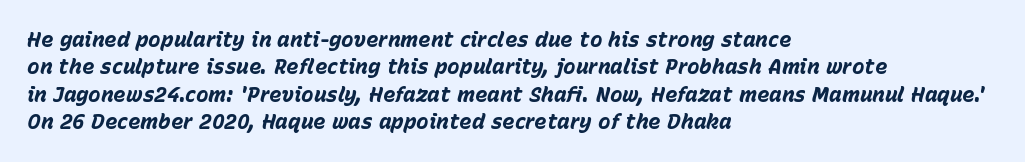
Q: Is the text bold? A: Yes.
Q: Is the text italic (slanted)? A: Yes, it leans right by about 15 degrees.
Q: Is the text underlined? A: No.
Q: How is the paragraph aligned? A: Left-aligned.
Q: Is the spacing between letters normal or unusually wide? A: Normal.
Q: Is the spacing between lines tight, normal or loose? A: Normal.
